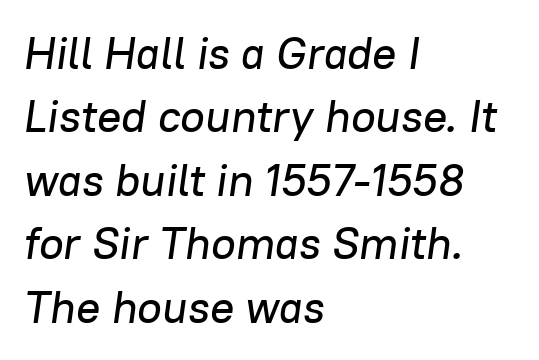
Students, observe: this is what conventionally led text looks like. Leftover space on each line is placed entirely after the last word. Students, note that the glyphs here touch the page at normal intervals. If you drew a line through each stem, it would be angled. Each row of text sits above clean, open space.
